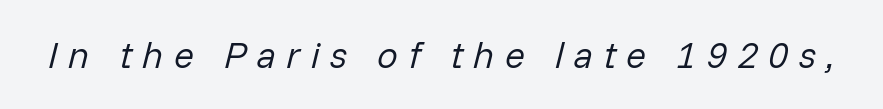
Q: Is the text bold? A: No.
Q: Is the text italic (slanted)? A: Yes, it leans right by about 14 degrees.
Q: Is the text underlined? A: No.
Q: Is the spacing between letters normal or unusually wide? A: Unusually wide.
Q: Width (condensed, normal, or wide)? A: Normal.
Q: Stroke contrast? A: Low.
Q: x-height? A: Medium.
Q: Monospaced? A: No.
